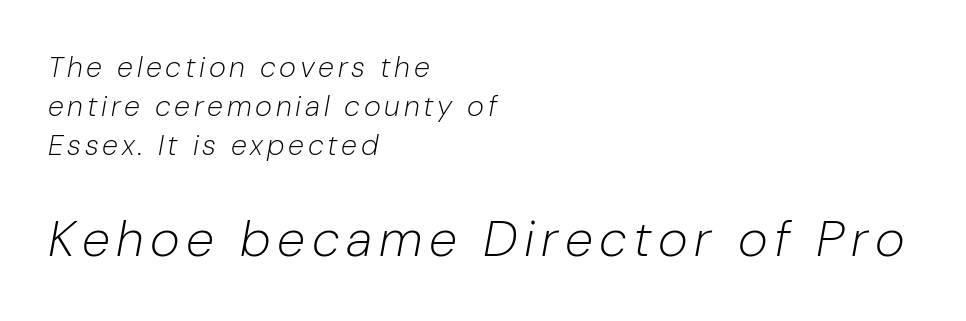
No chunkiness to these letters — they're not bold. Here the designer chose a conventional face with non-uniform glyph widths. Layout note: lines flush left. Notice how descenders clear the ascenders below comfortably — that's standard leading.
